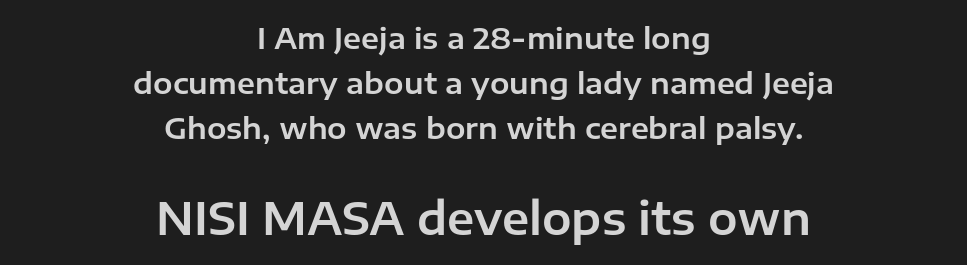
Q: Is the text italic (slanted)? A: No, it is upright.
Q: Is the typeface a serif or a sans-serif typeface? A: Sans-serif.
Q: Is the text underlined? A: No.
Q: How is the paragraph aligned? A: Centered.
Q: Is the spacing between letters normal or unusually wide? A: Normal.
Q: Is the spacing between lines tight, normal or loose? A: Normal.
Q: Which block of text is set in a larger size, the first (top) or the second (bottom)? A: The second (bottom) one.
Q: Width (condensed, normal, or wide)? A: Normal.
Q: Stroke contrast? A: Low.
Q: x-height? A: Medium.
Q: Monospaced? A: No.
